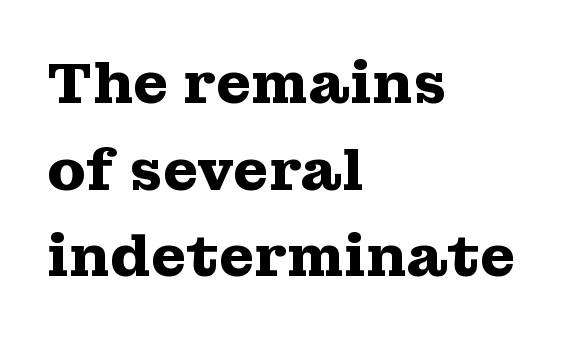
{"serif": "yes", "italic": "no", "bold": "yes", "weight": "heavy", "width": "wide", "stroke_contrast": "medium", "x_height": "medium", "monospaced": "no", "underline": "no", "align": "left", "line_spacing": "normal", "line_spacing_ratio": 1.52, "letter_spacing": "normal", "letter_spacing_em": 0.0, "glyph_px": 57}
